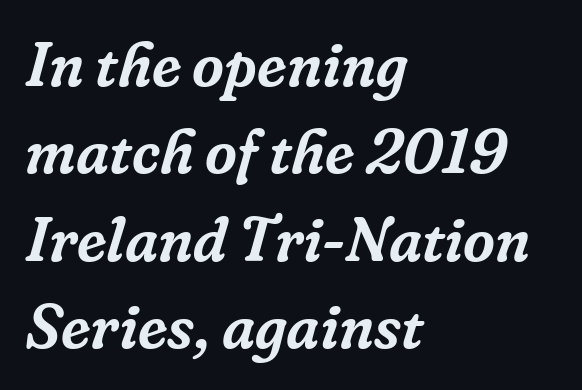
Q: Is the text italic (slanted)? A: Yes, it leans right by about 16 degrees.
Q: Is the typeface a serif or a sans-serif typeface? A: Serif.
Q: Is the text underlined? A: No.
Q: How is the paragraph aligned? A: Left-aligned.
Q: Is the spacing between letters normal or unusually wide? A: Normal.
Q: Is the spacing between lines tight, normal or loose? A: Normal.
Q: Width (condensed, normal, or wide)? A: Normal.
Q: Stroke contrast? A: Low.
Q: x-height? A: Medium.
Q: Monospaced? A: No.
